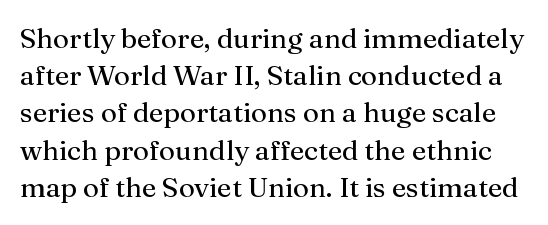
Regular leading. The characters are drawn with everyday or finer stroke widths. Quick note: underline off. In terms of posture, this sample is upright.
